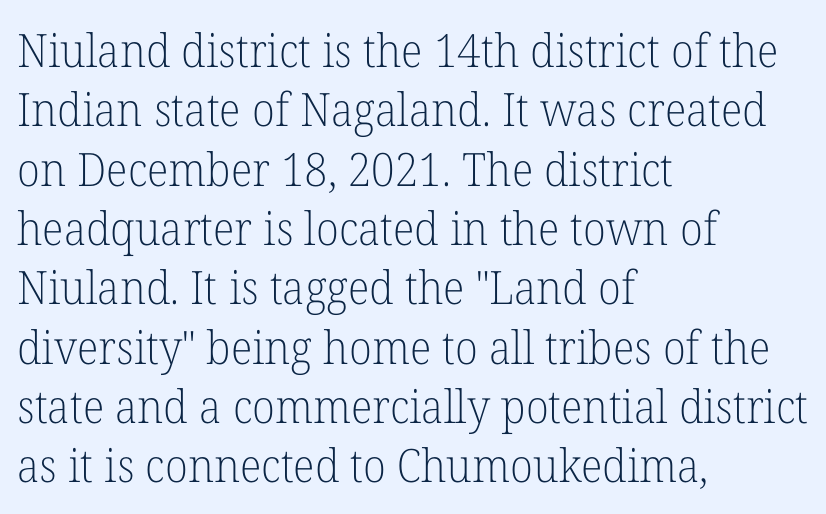
Standard letterfit; no display-style spreading of the glyphs. The face used here is proportionally spaced, like ordinary book or web type. Caption: multi-line text, flush left, ragged right. These lines are composed in type with serifs.
